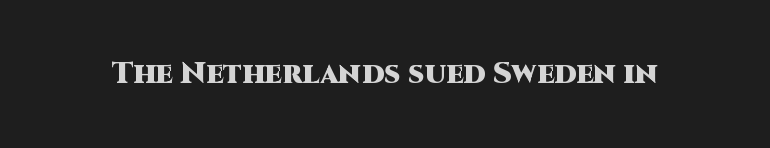
Q: Is the text bold? A: Yes.
Q: Is the text italic (slanted)? A: No, it is upright.
Q: Is the typeface a serif or a sans-serif typeface? A: Sans-serif.
Q: Is the text underlined? A: No.
Q: Is the spacing between letters normal or unusually wide? A: Normal.
Q: Width (condensed, normal, or wide)? A: Normal.
Q: Stroke contrast? A: High.
Q: x-height? A: Large.
Q: Monospaced? A: No.
